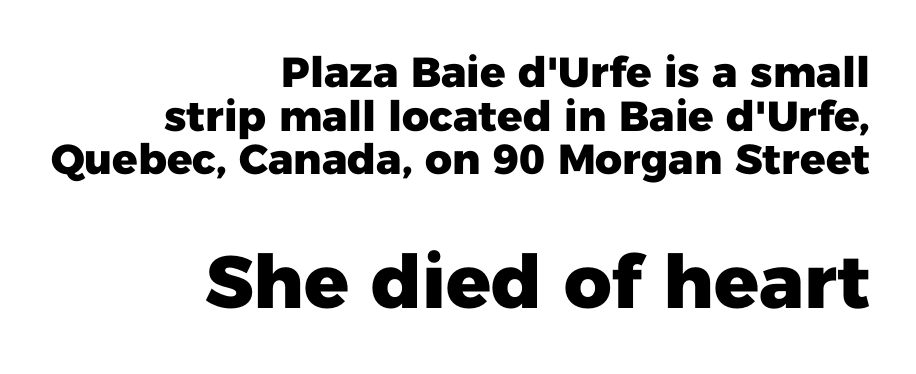
The image shows 74 px heavy sans-serif type, upright; set right-aligned, tight line spacing (1.04x), normal letter spacing, not underlined; the second (bottom) block is 1.76x larger; low stroke contrast and a medium x-height.
